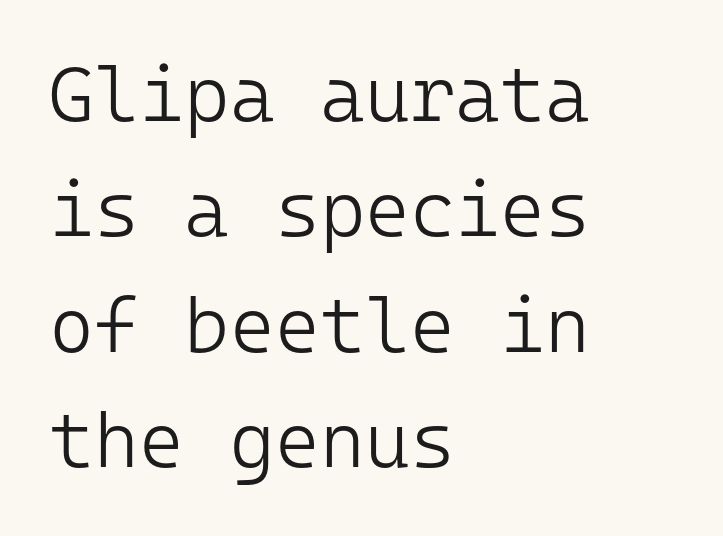
{"serif": "no", "italic": "no", "bold": "no", "weight": "light", "width": "normal", "stroke_contrast": "low", "x_height": "medium", "monospaced": "yes", "underline": "no", "align": "left", "line_spacing": "normal", "line_spacing_ratio": 1.5, "letter_spacing": "normal", "letter_spacing_em": 0.0, "glyph_px": 77}
